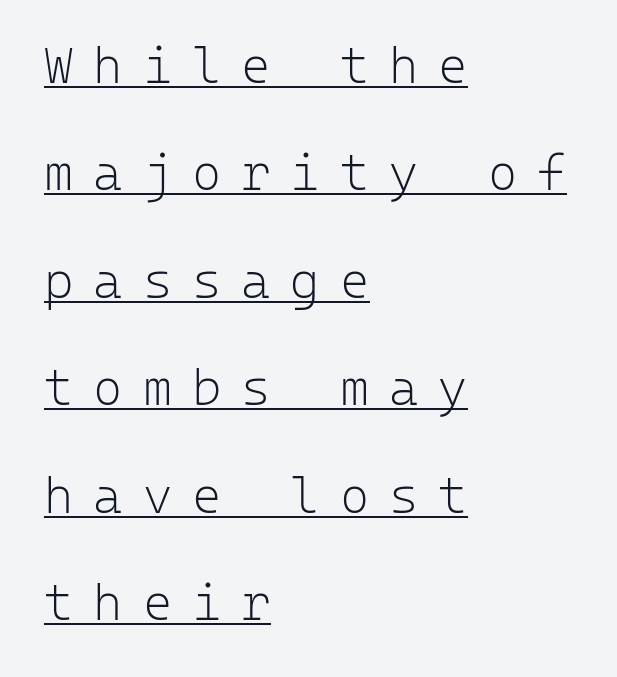
{"serif": "no", "italic": "no", "bold": "no", "weight": "light", "width": "normal", "stroke_contrast": "low", "x_height": "medium", "monospaced": "yes", "underline": "yes", "align": "left", "line_spacing": "loose", "line_spacing_ratio": 2.15, "letter_spacing": "wide", "letter_spacing_em": 0.4, "glyph_px": 50}
